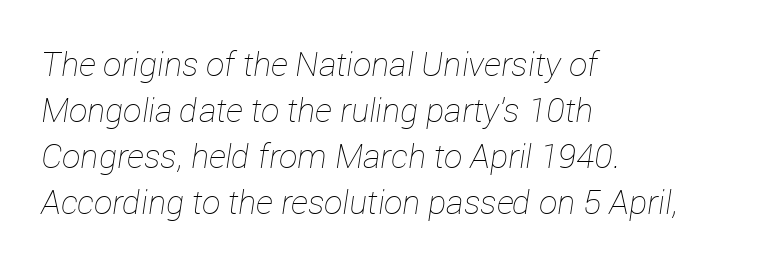
Q: Is the text bold? A: No.
Q: Is the text italic (slanted)? A: Yes, it leans right by about 12 degrees.
Q: Is the text underlined? A: No.
Q: How is the paragraph aligned? A: Left-aligned.
Q: Is the spacing between letters normal or unusually wide? A: Normal.
Q: Is the spacing between lines tight, normal or loose? A: Normal.
Q: Width (condensed, normal, or wide)? A: Normal.
Q: Stroke contrast? A: Low.
Q: x-height? A: Medium.
Q: Monospaced? A: No.
